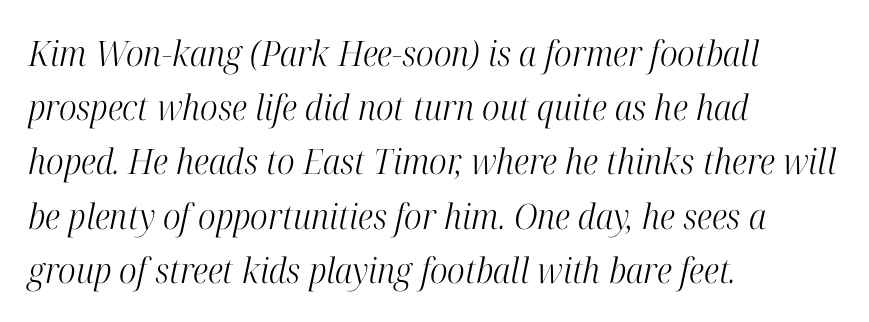
Q: Is the text bold? A: No.
Q: Is the text italic (slanted)? A: Yes, it leans right by about 12 degrees.
Q: Is the typeface a serif or a sans-serif typeface? A: Serif.
Q: Is the text underlined? A: No.
Q: How is the paragraph aligned? A: Left-aligned.
Q: Is the spacing between letters normal or unusually wide? A: Normal.
Q: Is the spacing between lines tight, normal or loose? A: Normal.
Q: Width (condensed, normal, or wide)? A: Condensed.
Q: Stroke contrast? A: High.
Q: x-height? A: Medium.
Q: Monospaced? A: No.
